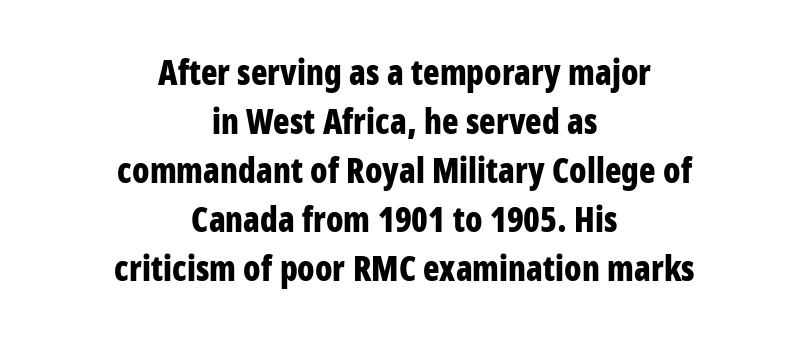
Q: Is the text bold? A: Yes.
Q: Is the text italic (slanted)? A: No, it is upright.
Q: Is the typeface a serif or a sans-serif typeface? A: Sans-serif.
Q: Is the text underlined? A: No.
Q: How is the paragraph aligned? A: Centered.
Q: Is the spacing between letters normal or unusually wide? A: Normal.
Q: Is the spacing between lines tight, normal or loose? A: Normal.
Q: Width (condensed, normal, or wide)? A: Condensed.
Q: Stroke contrast? A: Low.
Q: x-height? A: Large.
Q: Monospaced? A: No.
